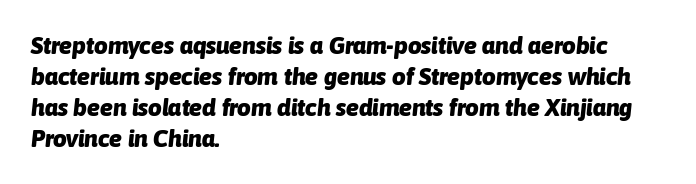
Q: Is the text bold? A: Yes.
Q: Is the text italic (slanted)? A: Yes, it leans right by about 6 degrees.
Q: Is the text underlined? A: No.
Q: How is the paragraph aligned? A: Left-aligned.
Q: Is the spacing between letters normal or unusually wide? A: Normal.
Q: Is the spacing between lines tight, normal or loose? A: Normal.
